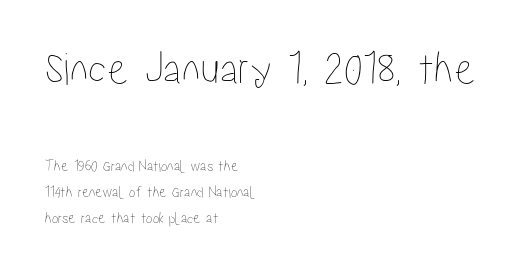
In CSS terms this would be text-align: left. Looks like regular typesetting: each glyph gets only the width it needs. The lettering holds an erect, upright posture throughout. Summary of vertical rhythm: regular, with standard interline spacing. A bare baseline throughout the passage.
